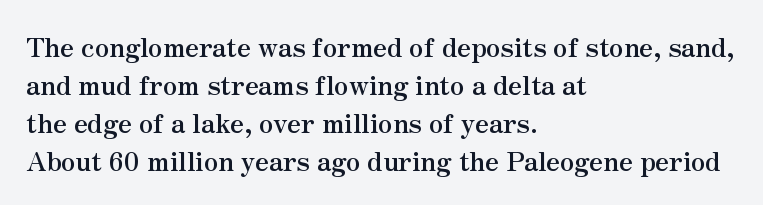
Horizontal alignment here is leftward, the default for most running prose. Nothing unusual about the tracking: characters are spaced as the font intends. Students, observe: this is what conventionally led text looks like. Does the lettering tilt? It doesn't — this is upright.
